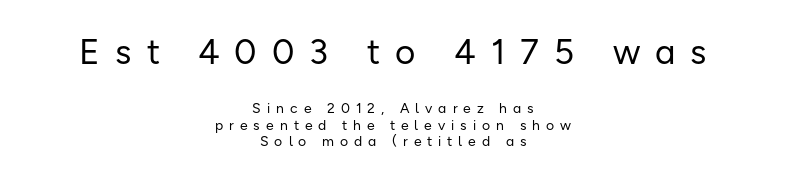
Q: Is the text bold? A: No.
Q: Is the text italic (slanted)? A: No, it is upright.
Q: Is the typeface a serif or a sans-serif typeface? A: Sans-serif.
Q: Is the text underlined? A: No.
Q: How is the paragraph aligned? A: Centered.
Q: Is the spacing between letters normal or unusually wide? A: Unusually wide.
Q: Which block of text is set in a larger size, the first (top) or the second (bottom)? A: The first (top) one.
Q: Width (condensed, normal, or wide)? A: Normal.
Q: Stroke contrast? A: Low.
Q: x-height? A: Medium.
Q: Monospaced? A: No.
